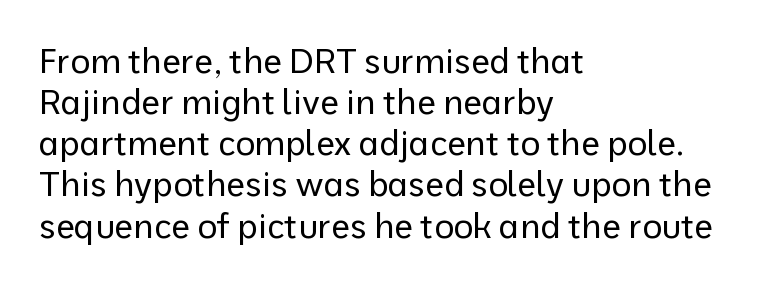
Q: Is the text bold? A: No.
Q: Is the text italic (slanted)? A: No, it is upright.
Q: Is the typeface a serif or a sans-serif typeface? A: Sans-serif.
Q: Is the text underlined? A: No.
Q: How is the paragraph aligned? A: Left-aligned.
Q: Is the spacing between letters normal or unusually wide? A: Normal.
Q: Width (condensed, normal, or wide)? A: Normal.
Q: Stroke contrast? A: Low.
Q: x-height? A: Medium.
Q: Monospaced? A: No.
